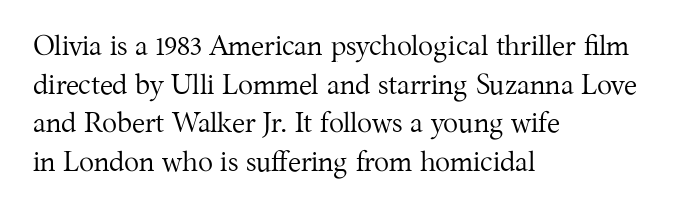
Q: Is the text bold? A: No.
Q: Is the text italic (slanted)? A: No, it is upright.
Q: Is the typeface a serif or a sans-serif typeface? A: Serif.
Q: Is the text underlined? A: No.
Q: How is the paragraph aligned? A: Left-aligned.
Q: Is the spacing between letters normal or unusually wide? A: Normal.
Q: Is the spacing between lines tight, normal or loose? A: Normal.
Q: Width (condensed, normal, or wide)? A: Normal.
Q: Stroke contrast? A: Medium.
Q: x-height? A: Medium.
Q: Monospaced? A: No.
